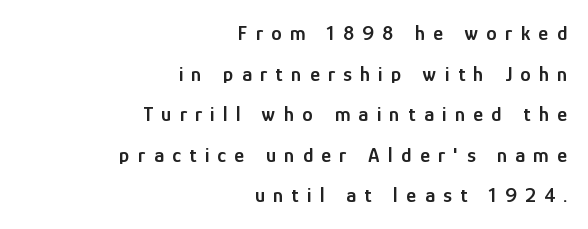
The compositor pushed each line to the right boundary. The strip under each line holds only bare page. This sample trades compactness for vertical openness between lines. The letters are semibold — heavier than regular but short of a full bold.
